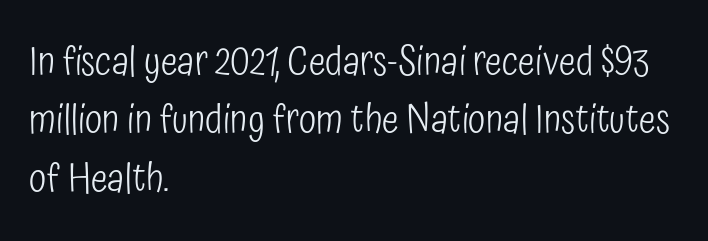
A classic flush-left, rag-right setting is used for this passage. Underline: absent. These lines are rendered in a variable-pitch font. Are there feet on the stems? There aren't — it's a sans.
